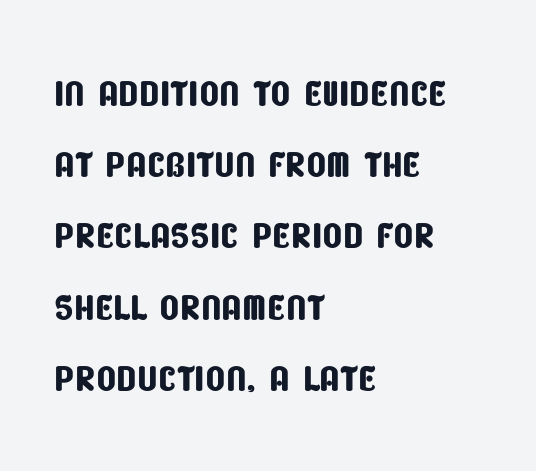
The image shows 52 px condensed sans-serif type; set left-aligned, normal line spacing (1.37x), normal letter spacing, not underlined; low stroke contrast and a large x-height.
